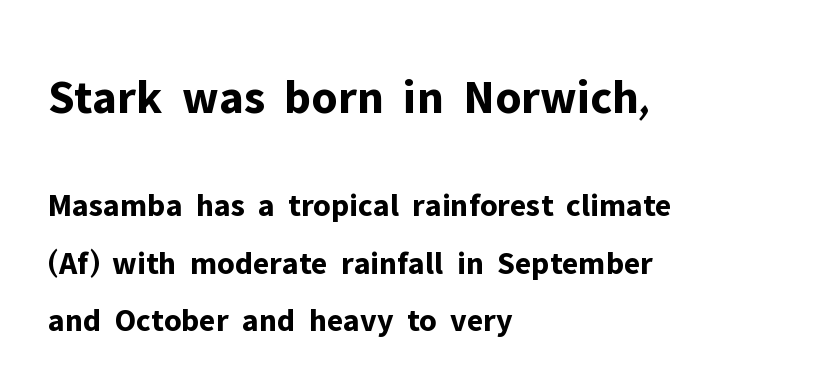
The designer went with a sans here, leaving each stem footless. The ragged edge is on the right, which tells us the setting is flush left. Plenty of ink on the page — the face is bold. Inter-character spacing is left at the font's built-in metrics. Clear beneath every line of the passage.
